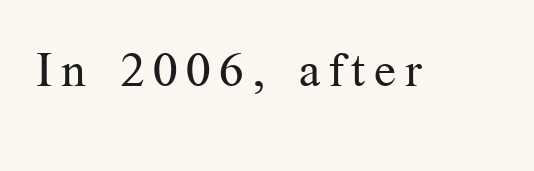
The image shows 48 px regular-weight serif type, upright; set not underlined; medium stroke contrast and a medium x-height.
